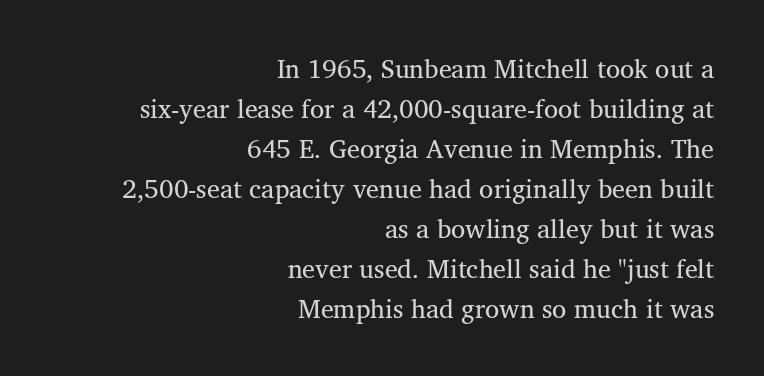
{"italic": "no", "bold": "no", "underline": "no", "align": "right", "line_spacing": "normal", "line_spacing_ratio": 1.54, "letter_spacing": "normal", "letter_spacing_em": 0.0, "glyph_px": 26}
